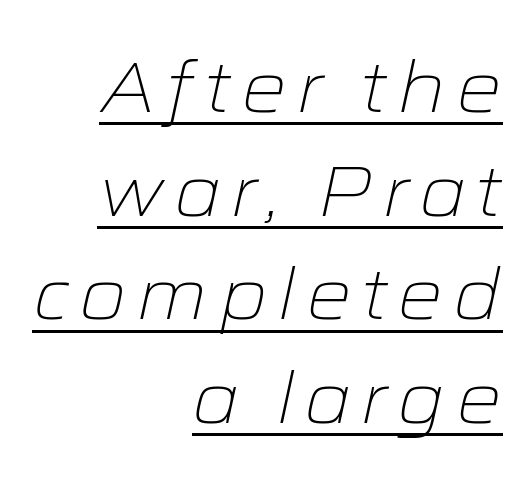
The image shows 72 px light, wide type, italic (leaning right); set right-aligned, normal line spacing (1.44x), underlined; low stroke contrast and a medium x-height.
